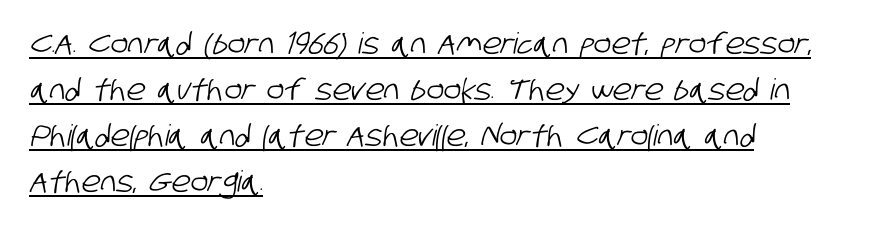
{"serif": "no", "width": "condensed", "stroke_contrast": "low", "x_height": "large", "monospaced": "no", "underline": "yes", "align": "left", "line_spacing": "normal", "line_spacing_ratio": 1.59, "letter_spacing": "normal", "letter_spacing_em": 0.0, "glyph_px": 29}
